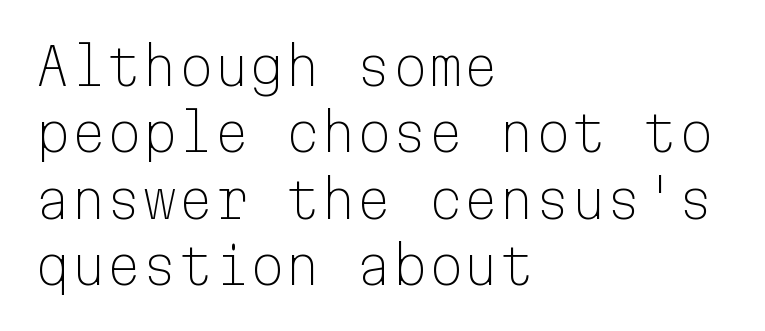
Q: Is the text bold? A: No.
Q: Is the text italic (slanted)? A: No, it is upright.
Q: Is the typeface a serif or a sans-serif typeface? A: Sans-serif.
Q: Is the text underlined? A: No.
Q: How is the paragraph aligned? A: Left-aligned.
Q: Is the spacing between letters normal or unusually wide? A: Normal.
Q: Is the spacing between lines tight, normal or loose? A: Normal.
Q: Width (condensed, normal, or wide)? A: Normal.
Q: Stroke contrast? A: Low.
Q: x-height? A: Medium.
Q: Monospaced? A: Yes.
